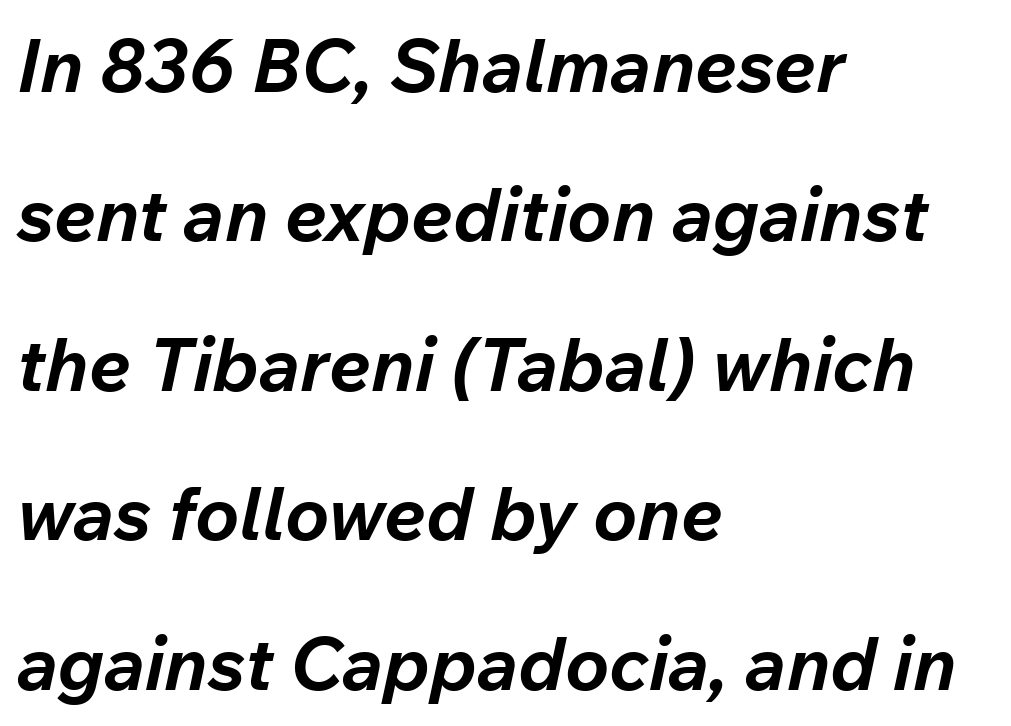
The image shows 74 px bold type, italic (leaning right); set left-aligned, loose line spacing (2.02x), normal letter spacing, not underlined; low stroke contrast and a medium x-height.
